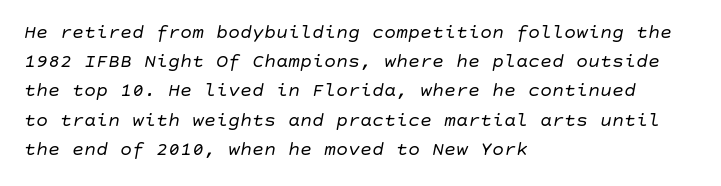
{"italic": "yes", "lean": "right", "slant_degrees": 10, "bold": "no", "underline": "no", "align": "left", "line_spacing": "normal", "line_spacing_ratio": 1.46, "letter_spacing": "normal", "letter_spacing_em": 0.0, "glyph_px": 20}
